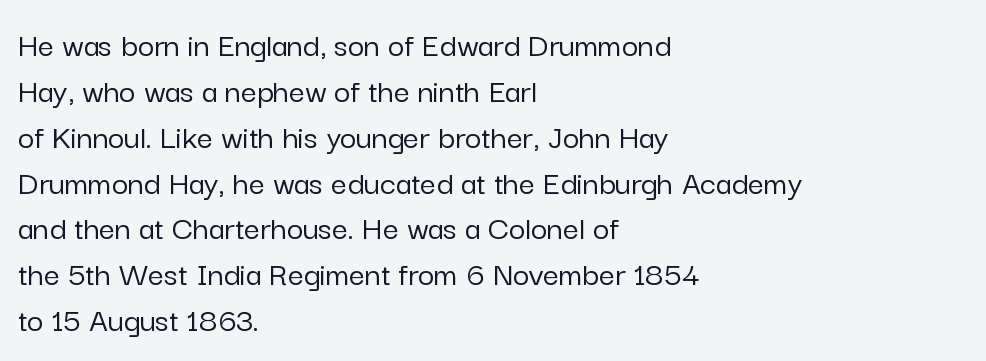
If you drew a line through each stem, it would be perfectly vertical. Do the characters align in a grid? No, the font is proportional. Students, note that the glyphs here touch the page at normal intervals. The typeface chosen for these lines omits serifs. Rows of type keep a routine distance in the vertical direction.
